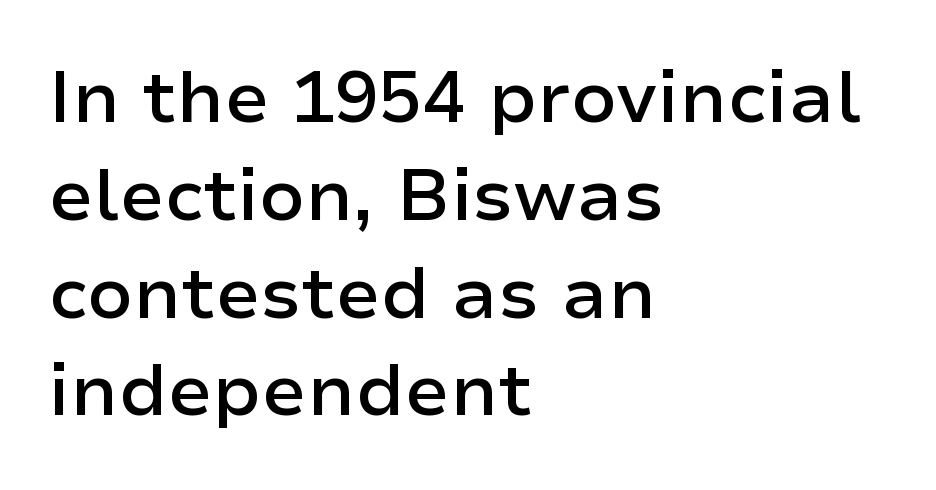
{"serif": "no", "italic": "no", "bold": "semi", "weight": "semibold", "width": "normal", "stroke_contrast": "low", "x_height": "medium", "monospaced": "no", "underline": "no", "align": "left", "line_spacing": "normal", "line_spacing_ratio": 1.34, "letter_spacing": "normal", "letter_spacing_em": 0.0, "glyph_px": 73}
